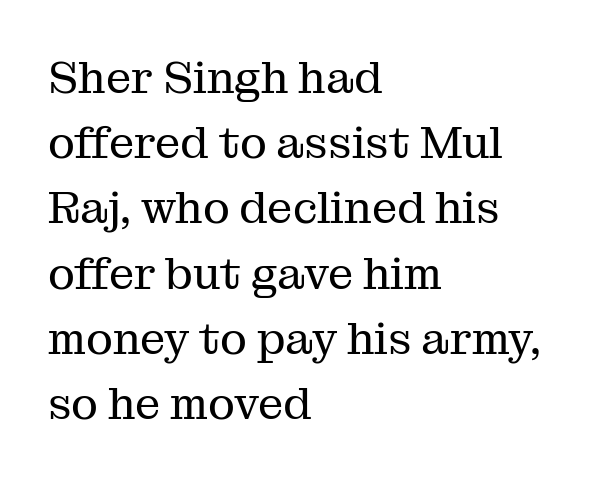
{"serif": "yes", "italic": "no", "bold": "no", "weight": "regular", "width": "normal", "stroke_contrast": "medium", "x_height": "medium", "monospaced": "no", "underline": "no", "align": "left", "line_spacing": "normal", "line_spacing_ratio": 1.45, "letter_spacing": "normal", "letter_spacing_em": 0.0, "glyph_px": 45}
